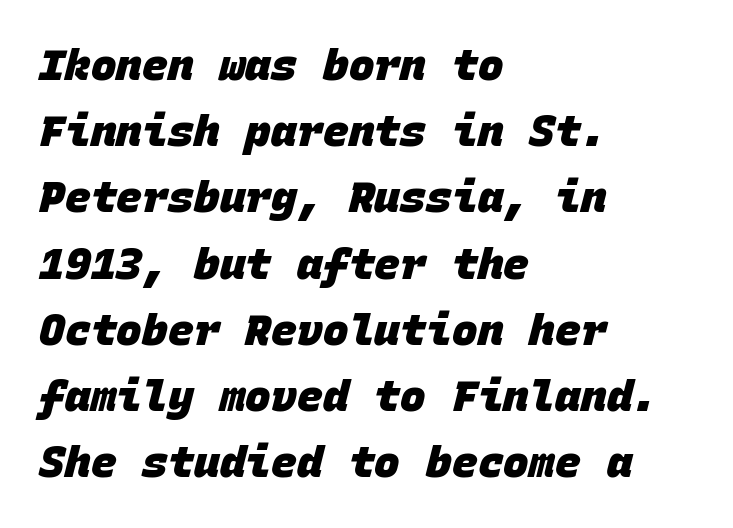
The image shows 43 px heavy sans-serif type, monospaced; set left-aligned, normal line spacing (1.54x), normal letter spacing, not underlined; low stroke contrast and a large x-height.
